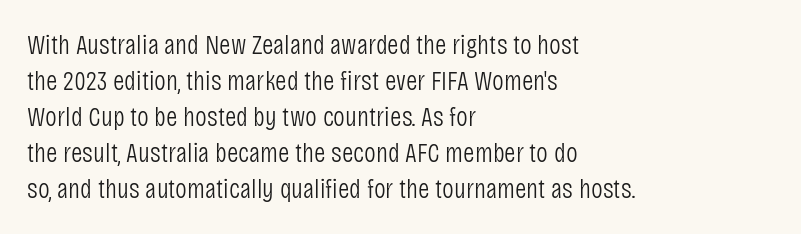
Q: Is the text bold? A: No.
Q: Is the text italic (slanted)? A: No, it is upright.
Q: Is the typeface a serif or a sans-serif typeface? A: Sans-serif.
Q: Is the text underlined? A: No.
Q: How is the paragraph aligned? A: Left-aligned.
Q: Is the spacing between letters normal or unusually wide? A: Normal.
Q: Is the spacing between lines tight, normal or loose? A: Normal.
Q: Width (condensed, normal, or wide)? A: Condensed.
Q: Stroke contrast? A: Low.
Q: x-height? A: Large.
Q: Monospaced? A: No.
